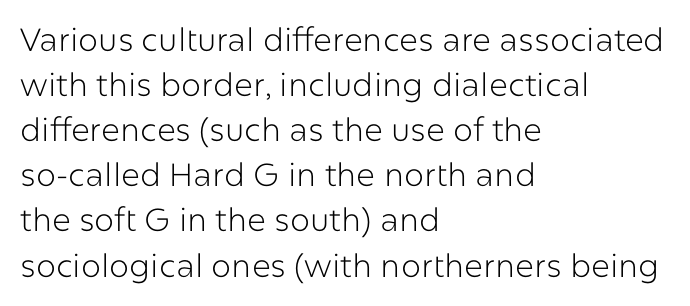
Q: Is the text bold? A: No.
Q: Is the text italic (slanted)? A: No, it is upright.
Q: Is the typeface a serif or a sans-serif typeface? A: Sans-serif.
Q: Is the text underlined? A: No.
Q: How is the paragraph aligned? A: Left-aligned.
Q: Is the spacing between letters normal or unusually wide? A: Normal.
Q: Is the spacing between lines tight, normal or loose? A: Normal.
Q: Width (condensed, normal, or wide)? A: Normal.
Q: Stroke contrast? A: Low.
Q: x-height? A: Medium.
Q: Monospaced? A: No.
